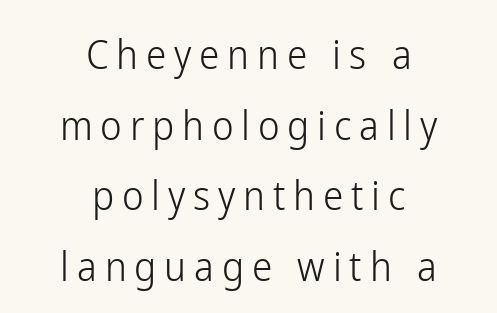
The image shows 41 px light, condensed sans-serif type, upright; set centered, line spacing 1.72x, not underlined; low stroke contrast and a medium x-height.
